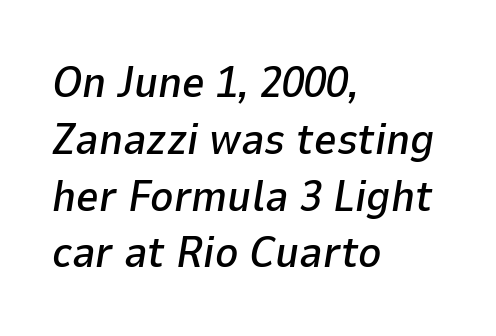
Q: Is the text italic (slanted)? A: Yes, it leans right by about 9 degrees.
Q: Is the text underlined? A: No.
Q: How is the paragraph aligned? A: Left-aligned.
Q: Is the spacing between letters normal or unusually wide? A: Normal.
Q: Is the spacing between lines tight, normal or loose? A: Normal.
Q: Width (condensed, normal, or wide)? A: Normal.
Q: Stroke contrast? A: Low.
Q: x-height? A: Medium.
Q: Monospaced? A: No.
